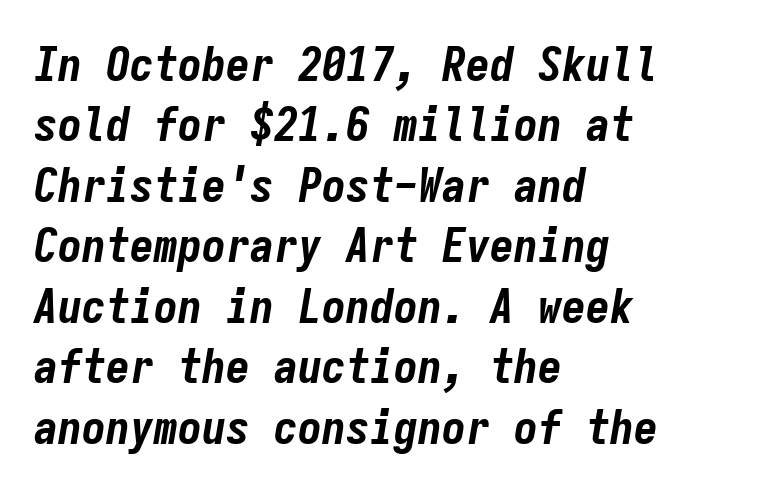
The image shows 48 px bold, condensed type, italic (leaning right), monospaced; set left-aligned, normal line spacing (1.26x), normal letter spacing, not underlined; low stroke contrast and a medium x-height.
